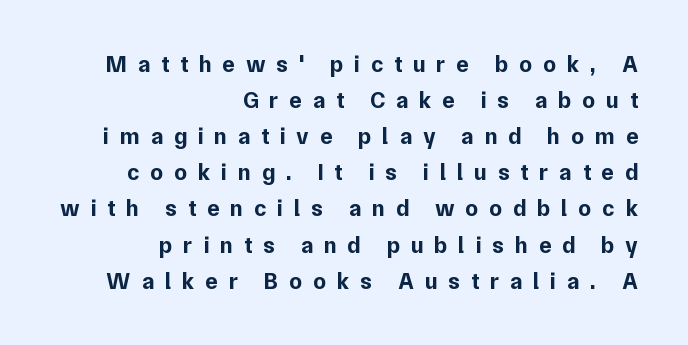
Substantial extra tracking has been applied to these lines. Posture: upright roman. Weight check: bold — yes, fully. Each new line begins a customary step beneath the previous one.
